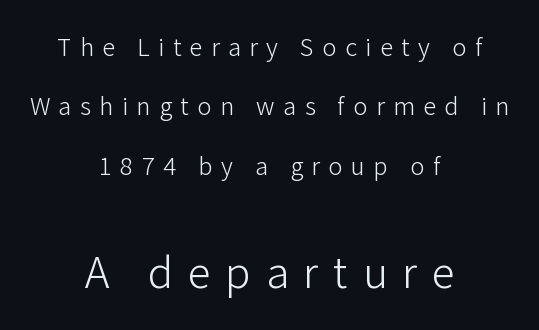
Rows of type keep a wide berth in the vertical direction. Stems and bowls with no extra thickness — not bold. This sample uses a sans-serif face. Characters follow at a spacing far wider than the type designer built in. Short and long lines alike share a common midpoint.
